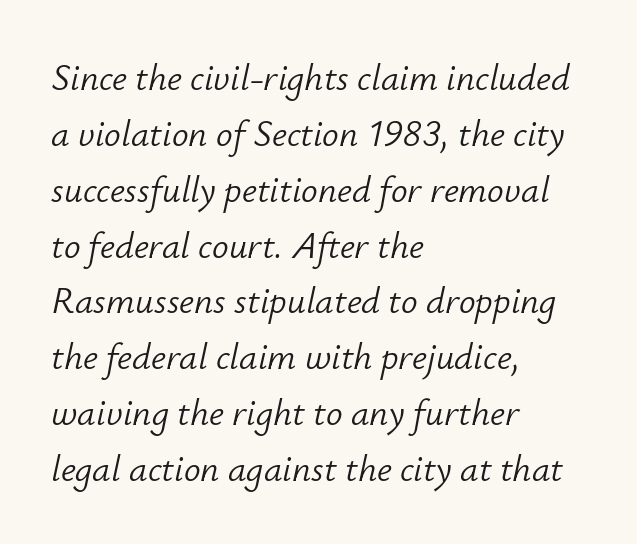
{"italic": "yes", "lean": "right", "slant_degrees": 12, "bold": "no", "weight": "light", "width": "normal", "stroke_contrast": "low", "x_height": "small", "monospaced": "no", "underline": "no", "align": "left", "line_spacing": "normal", "line_spacing_ratio": 1.51, "letter_spacing": "normal", "letter_spacing_em": 0.0, "glyph_px": 37}
